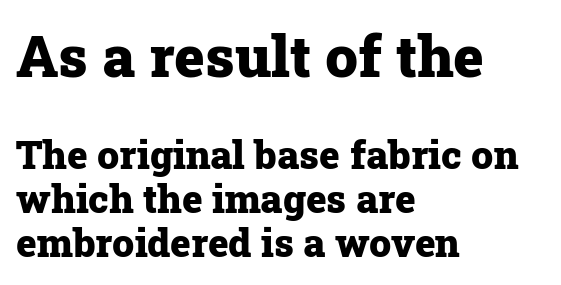
{"serif": "yes", "italic": "no", "bold": "yes", "weight": "heavy", "width": "normal", "stroke_contrast": "low", "x_height": "medium", "monospaced": "no", "underline": "no", "align": "left", "line_spacing": "tight", "line_spacing_ratio": 1.13, "letter_spacing": "normal", "letter_spacing_em": 0.0, "larger_block": "first", "size_ratio": 1.49, "glyph_px": 58}
